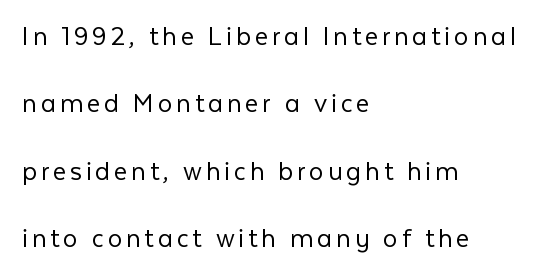
{"serif": "no", "italic": "no", "bold": "no", "weight": "light", "width": "normal", "stroke_contrast": "low", "x_height": "medium", "monospaced": "no", "underline": "no", "align": "left", "line_spacing": "loose", "line_spacing_ratio": 2.32, "glyph_px": 29}
